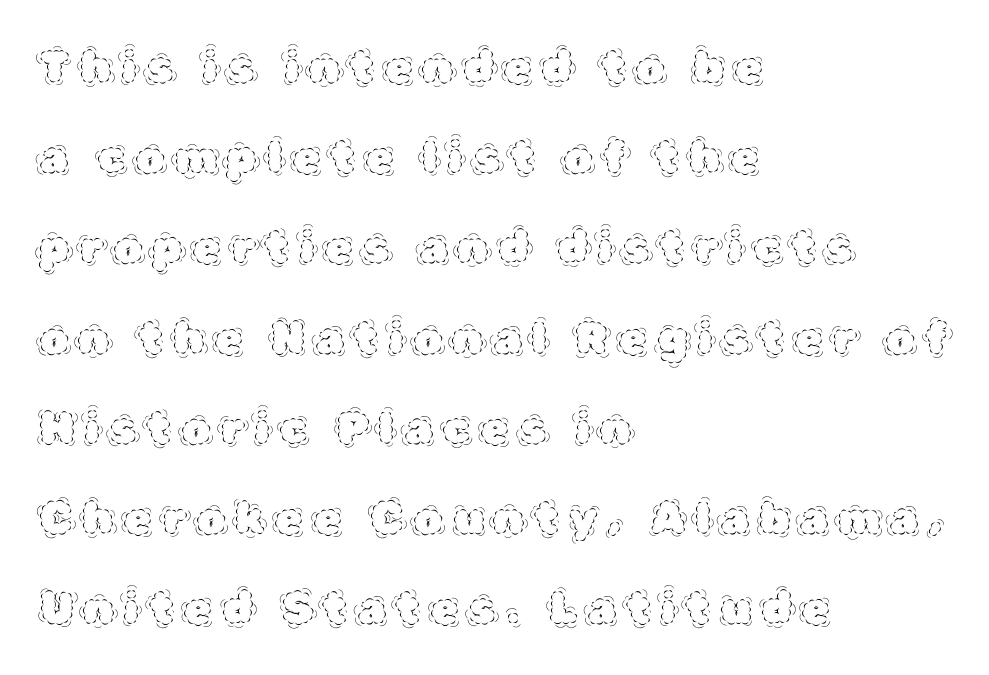
Between one letter and the next there's a generous, obvious gap. Where is the straight margin? On the left. This sample has the flowing, uneven cadence of proportional lettering. The vertical gap from one line to the next is large.
